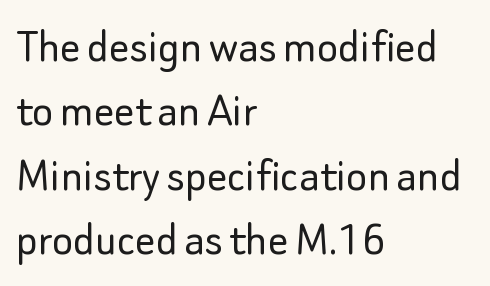
The image shows 50 px light sans-serif type, upright; set left-aligned, normal line spacing (1.29x), normal letter spacing, not underlined; low stroke contrast and a small x-height.
